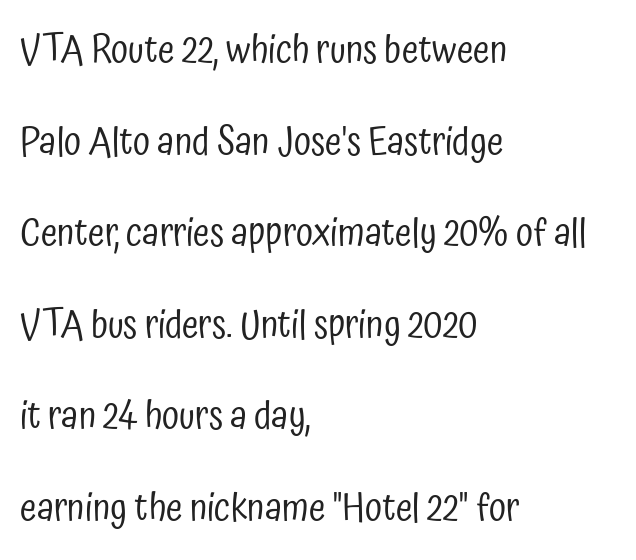
The image shows 38 px regular-weight, condensed sans-serif type, upright; set left-aligned, loose line spacing (2.41x), normal letter spacing, not underlined; low stroke contrast and a medium x-height.
